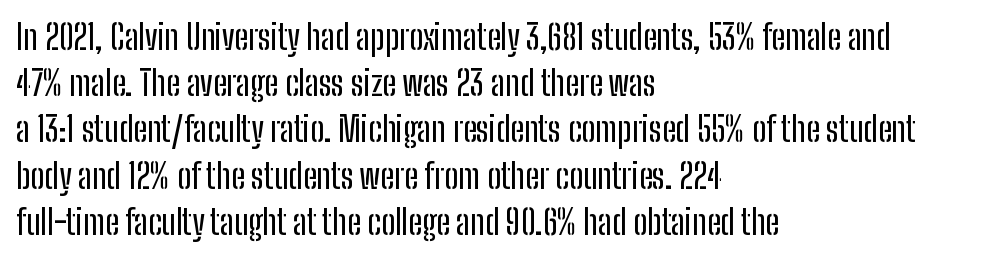
The image shows 34 px condensed sans-serif type, upright; set left-aligned, normal line spacing (1.36x), normal letter spacing, not underlined; low stroke contrast and a medium x-height.
